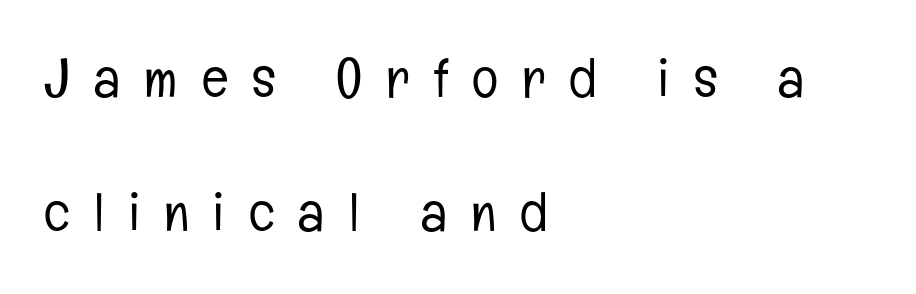
{"serif": "no", "italic": "no", "bold": "no", "weight": "light", "width": "condensed", "stroke_contrast": "low", "x_height": "medium", "monospaced": "no", "underline": "no", "align": "left", "line_spacing": "loose", "line_spacing_ratio": 2.44, "letter_spacing": "wide", "letter_spacing_em": 0.44, "glyph_px": 55}
